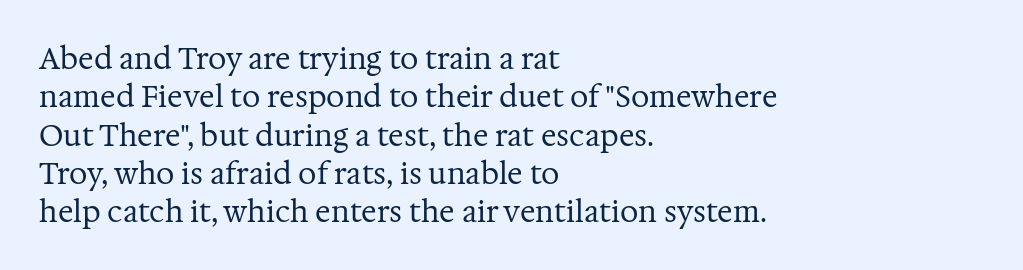
The image shows 29 px regular-weight serif type, upright; set left-aligned, normal line spacing (1.32x), normal letter spacing, not underlined; medium stroke contrast and a medium x-height.
